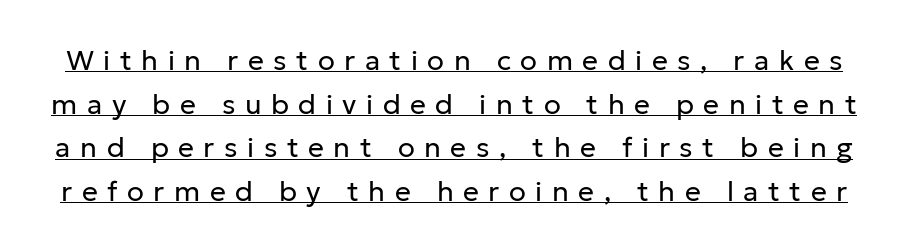
Q: Is the text bold? A: No.
Q: Is the text italic (slanted)? A: No, it is upright.
Q: Is the typeface a serif or a sans-serif typeface? A: Sans-serif.
Q: Is the text underlined? A: Yes.
Q: Is the spacing between letters normal or unusually wide? A: Unusually wide.
Q: Is the spacing between lines tight, normal or loose? A: Normal.
Q: Width (condensed, normal, or wide)? A: Normal.
Q: Stroke contrast? A: Low.
Q: x-height? A: Medium.
Q: Monospaced? A: No.
